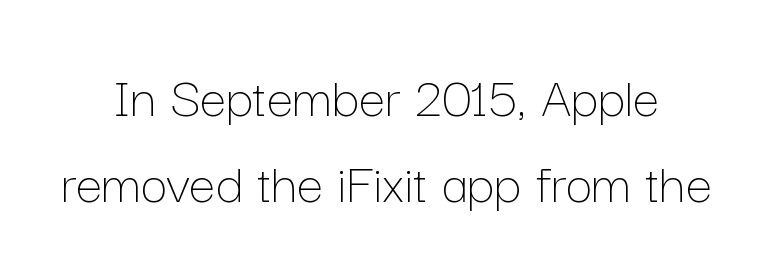
{"italic": "no", "bold": "no", "weight": "thin", "width": "normal", "stroke_contrast": "low", "x_height": "medium", "monospaced": "no", "underline": "no", "line_spacing": "normal", "line_spacing_ratio": 1.45, "letter_spacing": "normal", "letter_spacing_em": 0.0, "glyph_px": 59}
